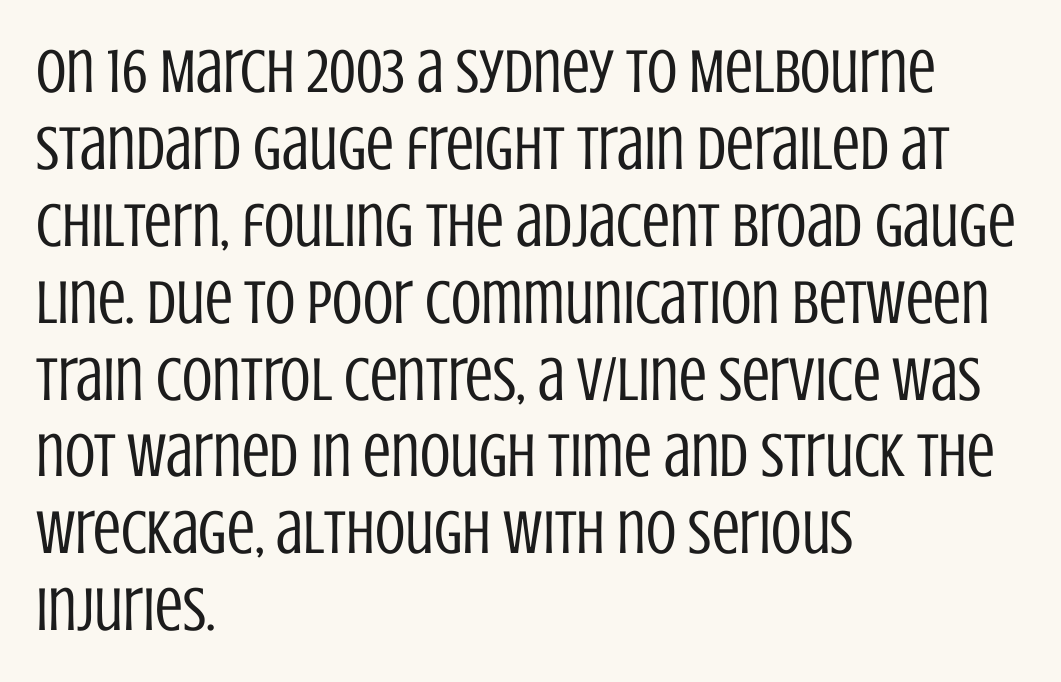
The image shows 62 px regular-weight, condensed sans-serif type, upright; set left-aligned, line spacing 1.24x, normal letter spacing, not underlined; low stroke contrast and a large x-height.
